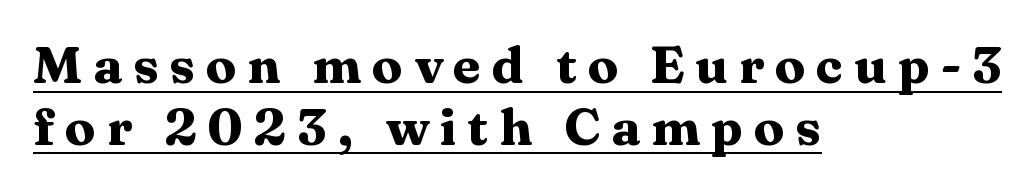
The image shows 51 px heavy, wide serif type, upright; set left-aligned, line spacing 1.21x, unusually wide letter spacing (+0.21 em), underlined; medium stroke contrast and a medium x-height.
